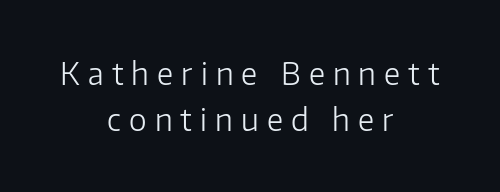
Both edges are ragged and mirror each other, which tells us the setting is centered. The type family on display is of the sans-serif kind. No chunkiness to these letters — they're not bold. When letters stand straight like this, we call the style roman or upright. Whoever set this chose a conventional vertical rhythm.
